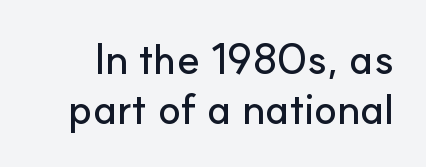
{"serif": "no", "italic": "no", "width": "normal", "stroke_contrast": "low", "x_height": "small", "monospaced": "no", "underline": "no", "line_spacing_ratio": 1.19, "letter_spacing": "normal", "letter_spacing_em": 0.0, "glyph_px": 42}
